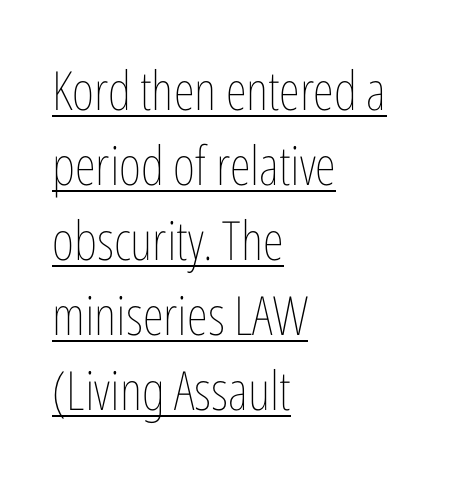
These characters rest on top of a visible drawn line. Upright lettering throughout. The font is comparable to plain body text, perhaps lighter. The passage shown stacks its lines at a standard gap. The letters advance in unequal steps, a hallmark of proportional type. The rendering anchors every line to the left-hand side.
